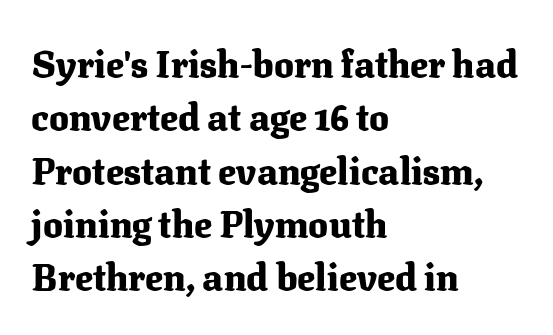
The text block is weighted toward the left margin, trailing off unevenly rightward. Think of a printed novel: that variable character pitch is what you see here. Nobody drew a line under any word here. Summary of vertical rhythm: regular, with standard interline spacing.
